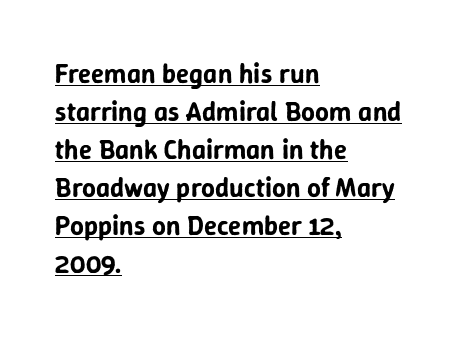
{"italic": "no", "underline": "yes", "align": "left", "line_spacing": "normal", "line_spacing_ratio": 1.41, "letter_spacing": "normal", "letter_spacing_em": 0.0, "glyph_px": 27}
